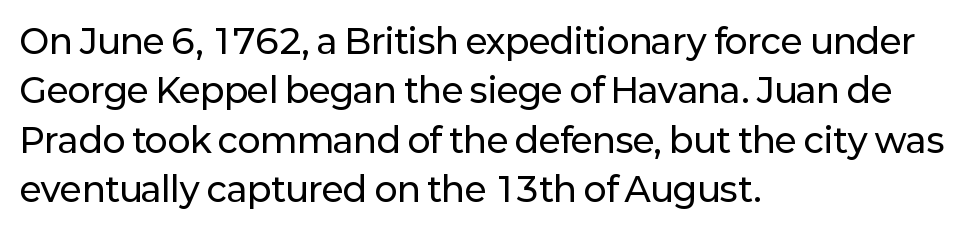
Summary of vertical rhythm: regular, with standard interline spacing. You can tell from the bare stems that sans-serif type was used. Horizontal alignment here is leftward, the default for most running prose. Is this a fixed-width face? No — the glyphs have proportional, varying widths. The typography opts for an upright posture over an oblique one.
